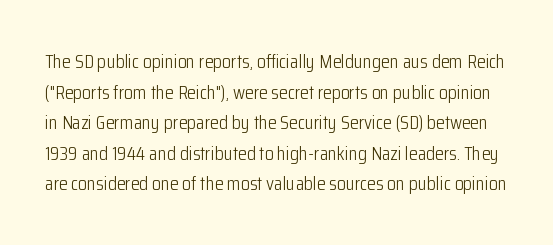
The image shows 20 px text type, upright; set normal line spacing (1.53x), normal letter spacing, not underlined.
